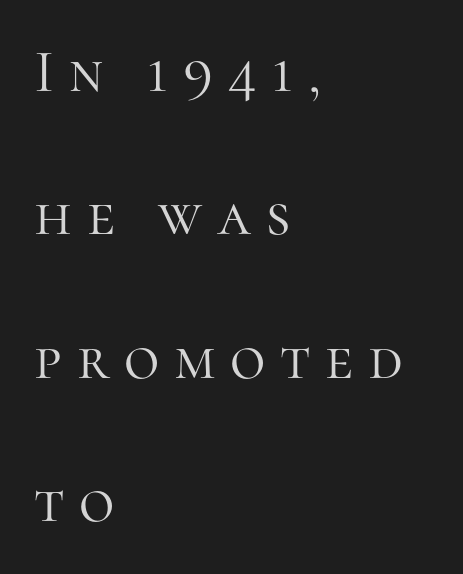
The image shows 61 px light serif type, upright; set left-aligned, loose line spacing (2.35x), unusually wide letter spacing (+0.24 em), not underlined; high stroke contrast and a medium x-height.
